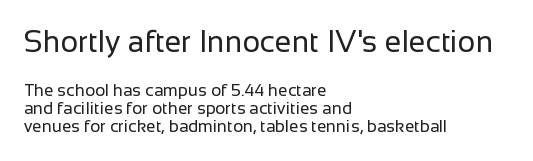
Designer's note — italics off, roman on. Each letter's strokes conclude bluntly, with no projecting serifs. The tracking reads as untouched default to a designer's eye. Here the designer chose a conventional face with non-uniform glyph widths. The lines in this sample share a left origin and differ only in where they stop.
